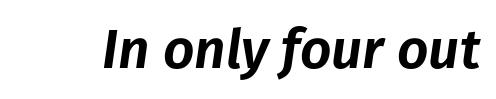
{"italic": "yes", "lean": "right", "slant_degrees": 8, "width": "normal", "stroke_contrast": "low", "x_height": "medium", "monospaced": "no", "underline": "no", "letter_spacing": "normal", "letter_spacing_em": 0.0, "glyph_px": 55}
